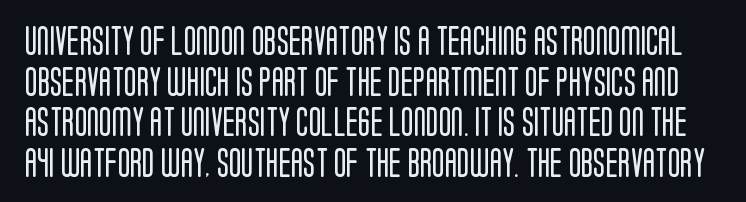
Just letters on the line, the space beneath them empty. The gaps between neighbouring characters are ordinary and unremarkable. Does the lettering tilt? It doesn't — this is upright. Caption: face not bold, strokes unweighted. The passage shown stacks its lines at a standard gap. Here the designer chose a conventional face with non-uniform glyph widths.
